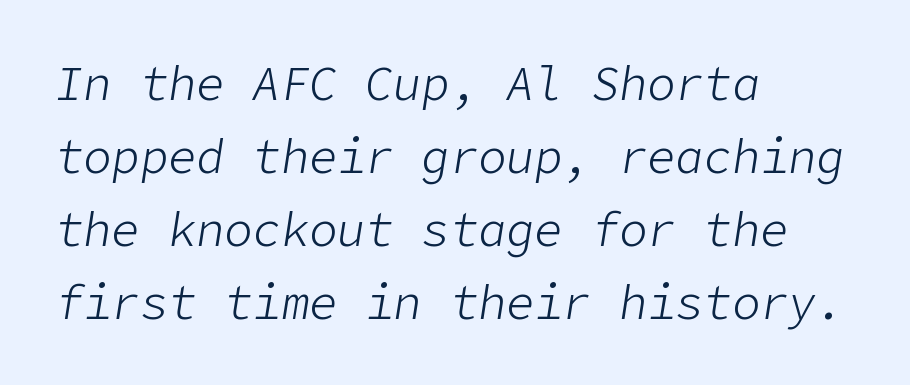
{"italic": "yes", "lean": "right", "slant_degrees": 9, "bold": "no", "weight": "light", "width": "normal", "stroke_contrast": "low", "x_height": "medium", "underline": "no", "align": "left", "line_spacing": "normal", "line_spacing_ratio": 1.55, "letter_spacing": "normal", "letter_spacing_em": 0.0, "glyph_px": 47}
